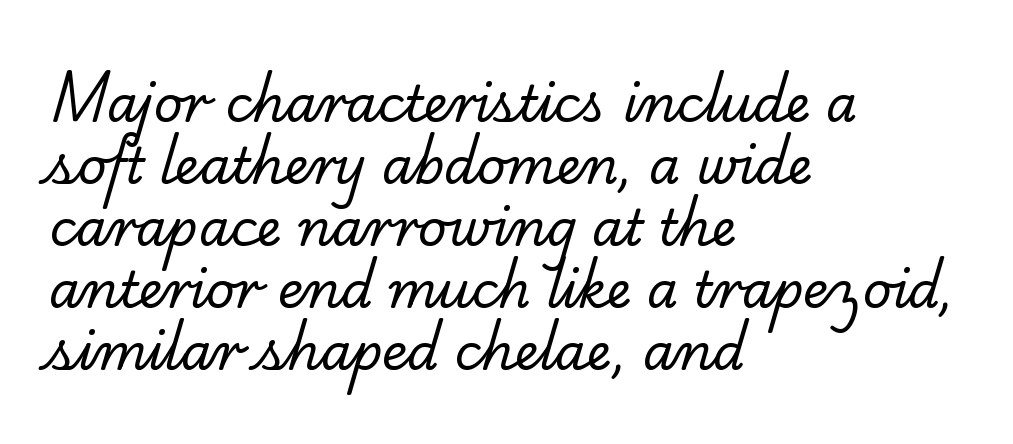
Q: Is the text bold? A: No.
Q: Is the text underlined? A: No.
Q: How is the paragraph aligned? A: Left-aligned.
Q: Is the spacing between letters normal or unusually wide? A: Normal.
Q: Width (condensed, normal, or wide)? A: Normal.
Q: Stroke contrast? A: Low.
Q: x-height? A: Small.
Q: Monospaced? A: No.
